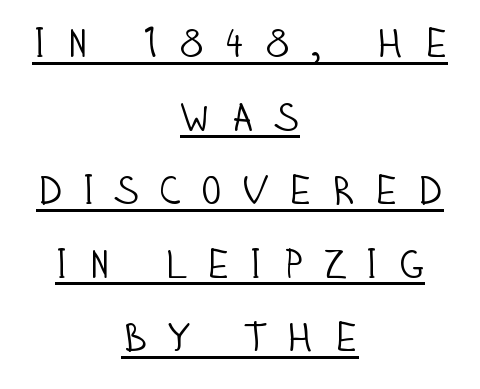
Q: Is the text bold? A: No.
Q: Is the text italic (slanted)? A: No, it is upright.
Q: Is the typeface a serif or a sans-serif typeface? A: Sans-serif.
Q: Is the text underlined? A: Yes.
Q: How is the paragraph aligned? A: Centered.
Q: Is the spacing between letters normal or unusually wide? A: Unusually wide.
Q: Width (condensed, normal, or wide)? A: Condensed.
Q: Stroke contrast? A: Low.
Q: x-height? A: Large.
Q: Monospaced? A: No.
